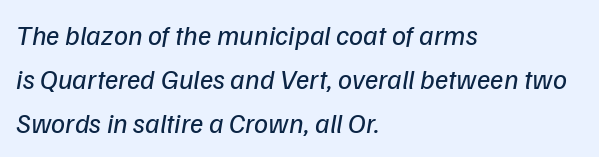
The face looks like a standard text weight, possibly lighter. Only glyphs here, with clear space below each row. There's an unmistakable incline to the writing here. The letterforms sit shoulder to shoulder at normal distance.
